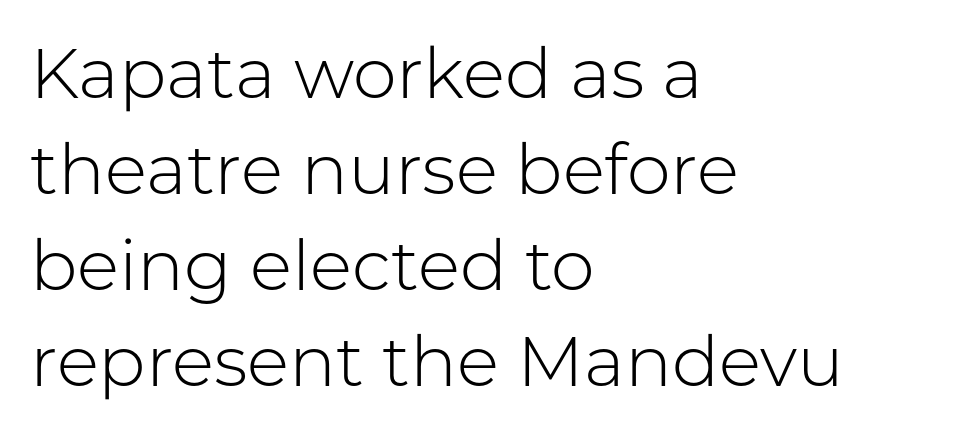
Q: Is the text bold? A: No.
Q: Is the text italic (slanted)? A: No, it is upright.
Q: Is the typeface a serif or a sans-serif typeface? A: Sans-serif.
Q: Is the text underlined? A: No.
Q: How is the paragraph aligned? A: Left-aligned.
Q: Is the spacing between letters normal or unusually wide? A: Normal.
Q: Is the spacing between lines tight, normal or loose? A: Normal.
Q: Width (condensed, normal, or wide)? A: Normal.
Q: Stroke contrast? A: Low.
Q: x-height? A: Medium.
Q: Monospaced? A: No.
